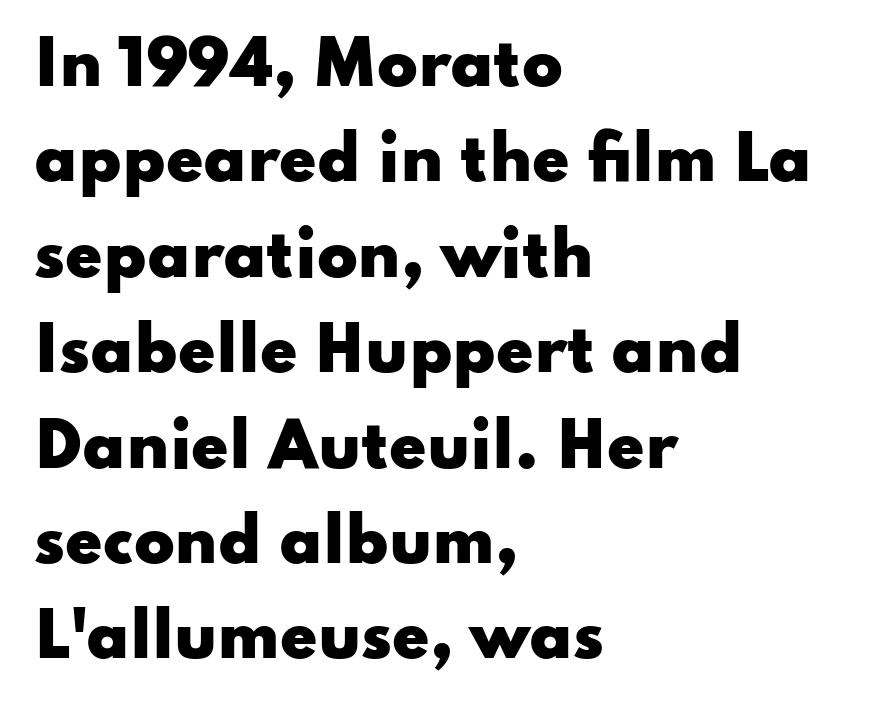
The image shows 60 px heavy, wide sans-serif type, upright; set left-aligned, normal line spacing (1.59x), normal letter spacing, not underlined; low stroke contrast and a small x-height.
